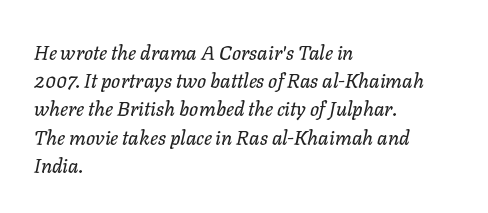
The gap between lines stays unmarked. The space between consecutive lines is moderate. Compared with ordinary roman type, these characters are visibly tilted. The typesetter chose a ragged-right arrangement here.
